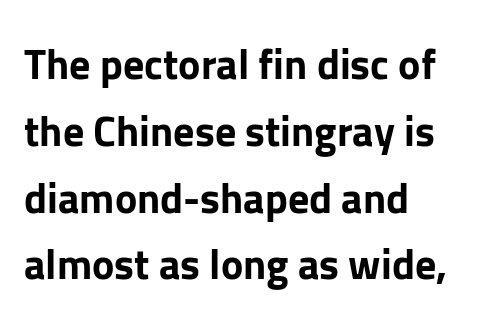
The image shows 42 px bold sans-serif type, upright; set left-aligned, normal line spacing (1.59x), normal letter spacing, not underlined; low stroke contrast and a medium x-height.
